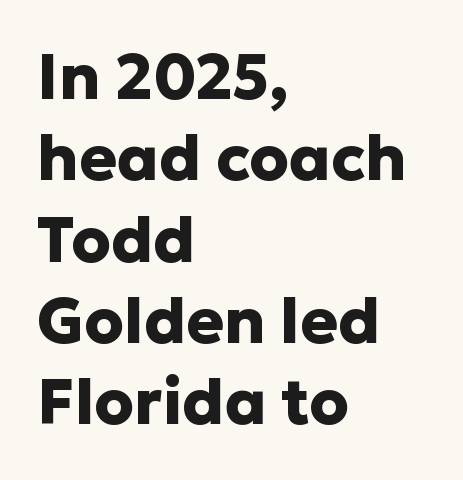
Q: Is the text bold? A: Yes.
Q: Is the text italic (slanted)? A: No, it is upright.
Q: Is the typeface a serif or a sans-serif typeface? A: Sans-serif.
Q: Is the text underlined? A: No.
Q: How is the paragraph aligned? A: Left-aligned.
Q: Is the spacing between letters normal or unusually wide? A: Normal.
Q: Is the spacing between lines tight, normal or loose? A: Normal.
Q: Width (condensed, normal, or wide)? A: Normal.
Q: Stroke contrast? A: Low.
Q: x-height? A: Medium.
Q: Monospaced? A: No.
